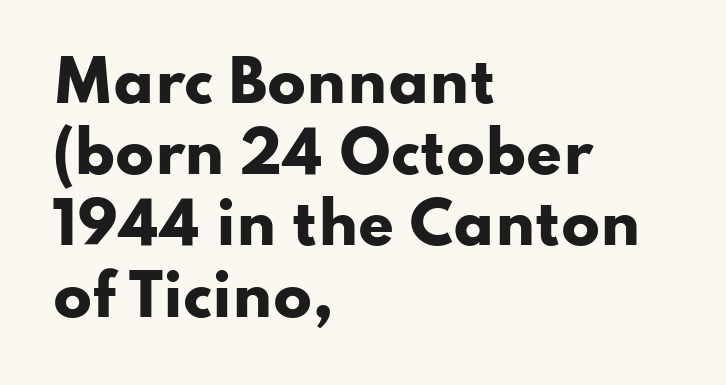
The image shows 57 px heavy, wide sans-serif type, upright; set left-aligned, normal line spacing (1.25x), normal letter spacing, not underlined; low stroke contrast and a small x-height.
